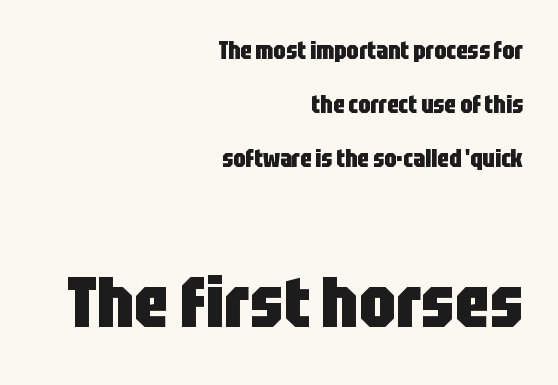
Q: Is the text bold? A: Yes.
Q: Is the text italic (slanted)? A: No, it is upright.
Q: Is the typeface a serif or a sans-serif typeface? A: Sans-serif.
Q: Is the text underlined? A: No.
Q: How is the paragraph aligned? A: Right-aligned.
Q: Is the spacing between letters normal or unusually wide? A: Normal.
Q: Is the spacing between lines tight, normal or loose? A: Loose.
Q: Which block of text is set in a larger size, the first (top) or the second (bottom)? A: The second (bottom) one.
Q: Width (condensed, normal, or wide)? A: Condensed.
Q: Stroke contrast? A: Low.
Q: x-height? A: Large.
Q: Monospaced? A: No.
